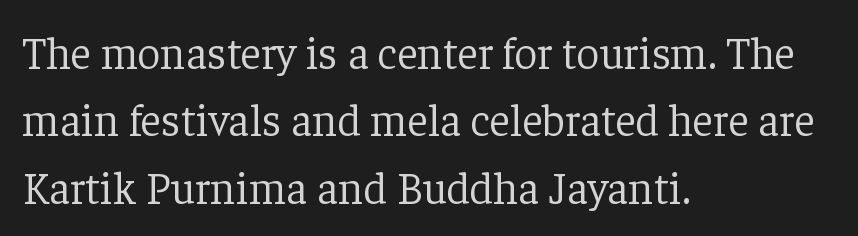
Each word holds together tightly as a unit, with standard inter-letter gaps. Spacing verdict: proportional, widths tailored to each character. The weight tops out at a normal text grade. Horizontal alignment here is leftward, the default for most running prose.
